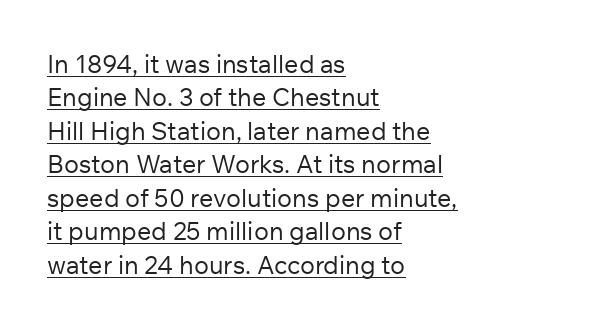
Q: Is the text bold? A: No.
Q: Is the text italic (slanted)? A: No, it is upright.
Q: Is the text underlined? A: Yes.
Q: How is the paragraph aligned? A: Left-aligned.
Q: Is the spacing between letters normal or unusually wide? A: Normal.
Q: Is the spacing between lines tight, normal or loose? A: Normal.
